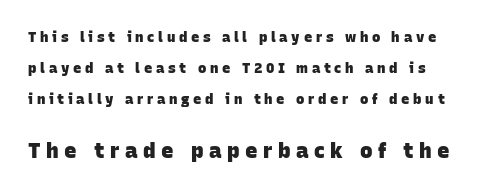
The image shows 21 px bold type; set loose line spacing (2.22x), unusually wide letter spacing (+0.26 em), not underlined; the second (bottom) block is 1.5x larger.
